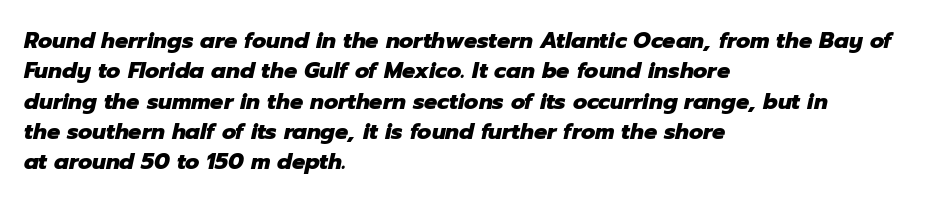
{"italic": "yes", "lean": "right", "slant_degrees": 12, "bold": "yes", "underline": "no", "align": "left", "line_spacing": "normal", "line_spacing_ratio": 1.38, "letter_spacing": "normal", "letter_spacing_em": 0.0, "glyph_px": 22}
